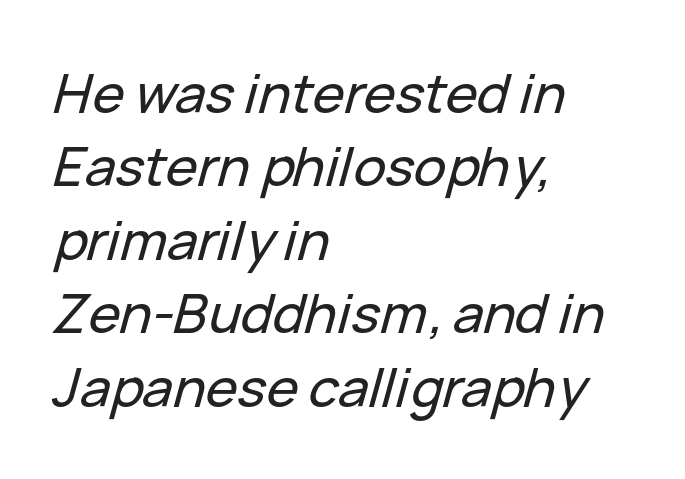
The letters are slanted; this is an italic face. Do the characters align in a grid? No, the font is proportional. Every row of glyphs begins at an identical x-position on the left. Check the space under the baseline: it is left empty. These lines keep a tight, regular rhythm from letter to letter.
